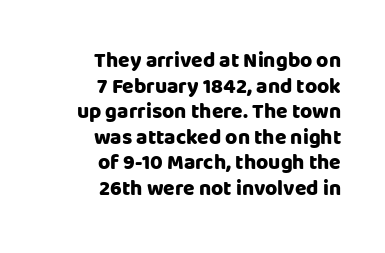
No extra tracking has been applied to these lines. The baseline area is clear. The face used here has the dense, thick strokes of a bold. The paragraph has a hard right edge and a soft left edge. The letters stand straight up with perfectly vertical stems.
